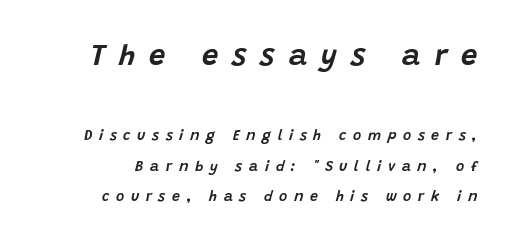
Does the leading feel generous? Absolutely, it's lavish. This sample uses an oblique cut, with every glyph tilted off the vertical. A typesetter would call this heavily tracked-out type. The more generous point size was reserved for the upper chunk. This sample has the flowing, uneven cadence of proportional lettering.
